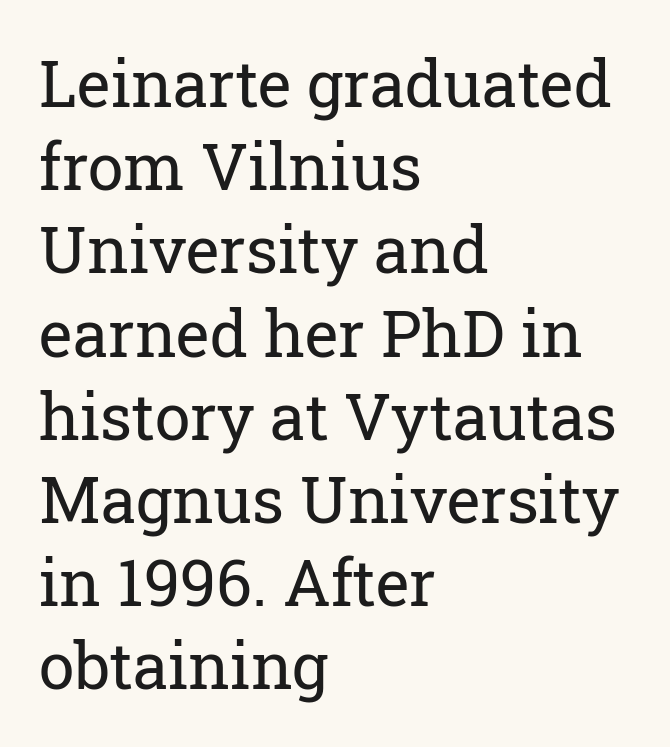
Does extra space separate the letters? No, they use regular spacing. Looks like regular typesetting: each glyph gets only the width it needs. Style check: upright. The space beneath each line is pristine and unruled.
